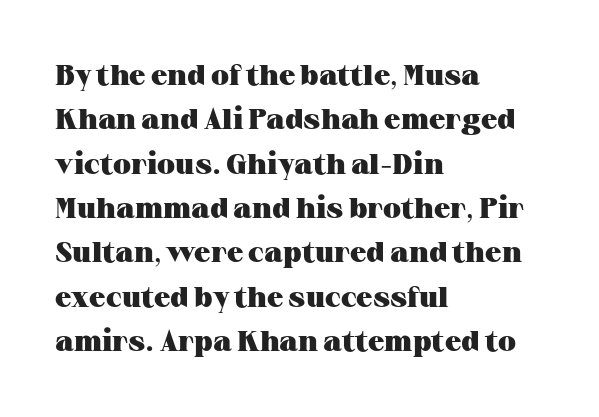
The image shows 29 px heavy, wide serif type, upright; set left-aligned, normal line spacing (1.53x), normal letter spacing, not underlined; medium stroke contrast and a medium x-height.
